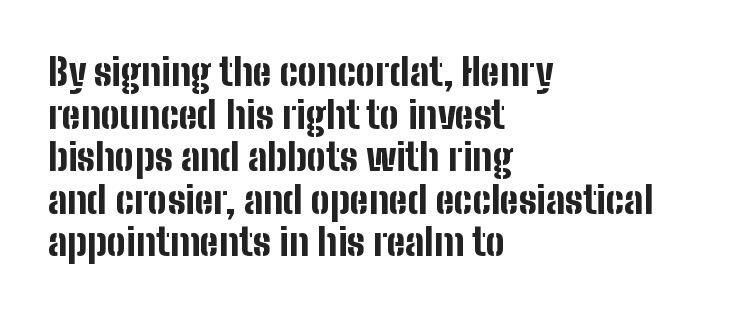
Q: Is the text bold? A: Yes.
Q: Is the text italic (slanted)? A: No, it is upright.
Q: Is the typeface a serif or a sans-serif typeface? A: Sans-serif.
Q: Is the text underlined? A: No.
Q: How is the paragraph aligned? A: Left-aligned.
Q: Is the spacing between letters normal or unusually wide? A: Normal.
Q: Is the spacing between lines tight, normal or loose? A: Tight.
Q: Width (condensed, normal, or wide)? A: Condensed.
Q: Stroke contrast? A: Low.
Q: x-height? A: Medium.
Q: Monospaced? A: No.
